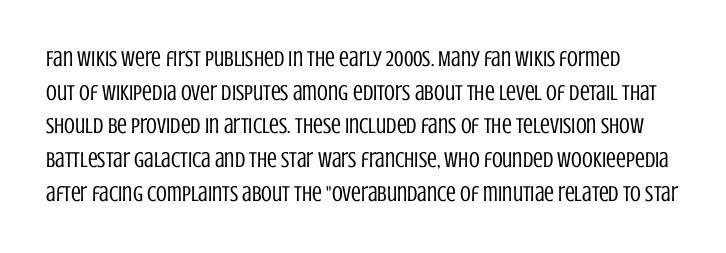
Q: Is the text bold? A: No.
Q: Is the text italic (slanted)? A: No, it is upright.
Q: Is the text underlined? A: No.
Q: Is the spacing between letters normal or unusually wide? A: Normal.
Q: Is the spacing between lines tight, normal or loose? A: Normal.
